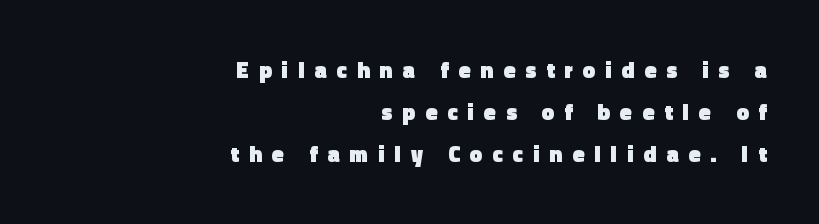
The image shows 22 px bold type, upright; set right-aligned, loose line spacing (1.9x), unusually wide letter spacing (+0.46 em), not underlined.
